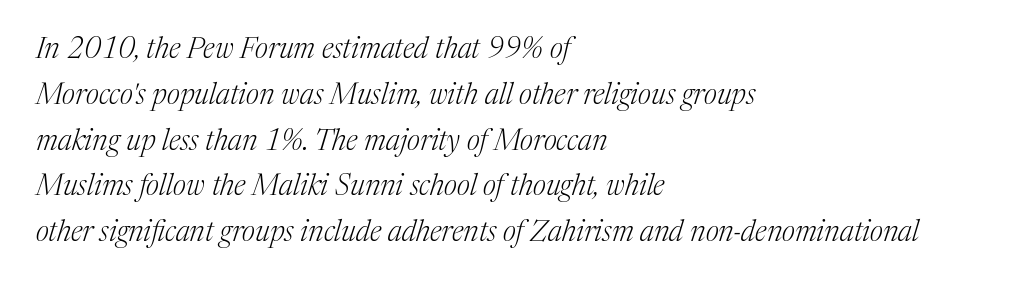
The image shows 29 px light serif type, italic (leaning right); set left-aligned, normal line spacing (1.58x), normal letter spacing, not underlined; medium stroke contrast and a medium x-height.
